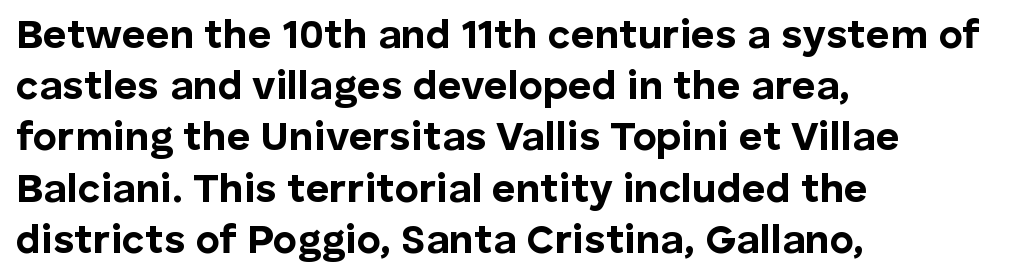
{"serif": "no", "italic": "no", "bold": "yes", "weight": "bold", "width": "normal", "stroke_contrast": "low", "x_height": "medium", "monospaced": "no", "underline": "no", "align": "left", "line_spacing": "normal", "line_spacing_ratio": 1.25, "letter_spacing": "normal", "letter_spacing_em": 0.0, "glyph_px": 41}
